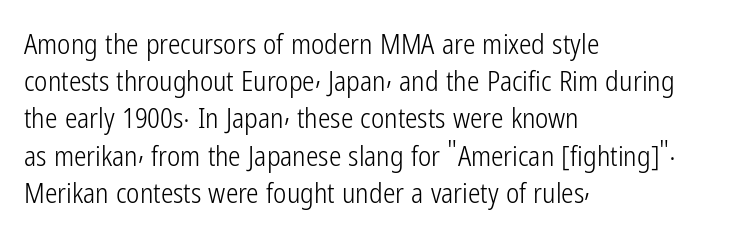
The lettering holds an erect, upright posture throughout. Default kerning and tracking; the words read as compact shapes. No word sits above an underline. Caption: face not bold, strokes unweighted. The leading is moderate, giving the passage an even texture.
